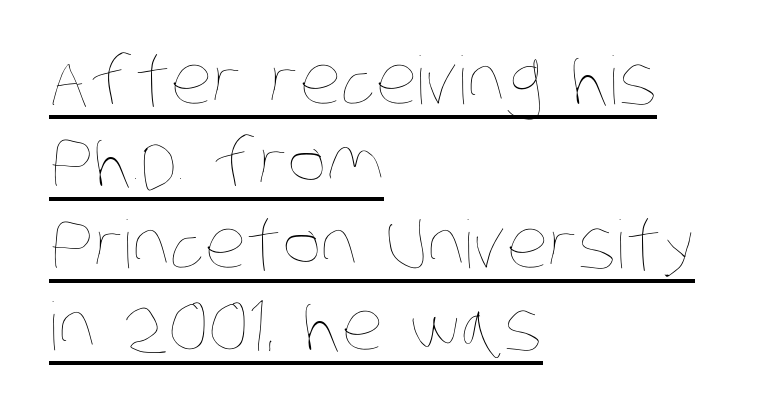
Q: Is the text bold? A: No.
Q: Is the text underlined? A: Yes.
Q: How is the paragraph aligned? A: Left-aligned.
Q: Is the spacing between letters normal or unusually wide? A: Normal.
Q: Width (condensed, normal, or wide)? A: Condensed.
Q: Stroke contrast? A: Low.
Q: x-height? A: Large.
Q: Monospaced? A: No.
